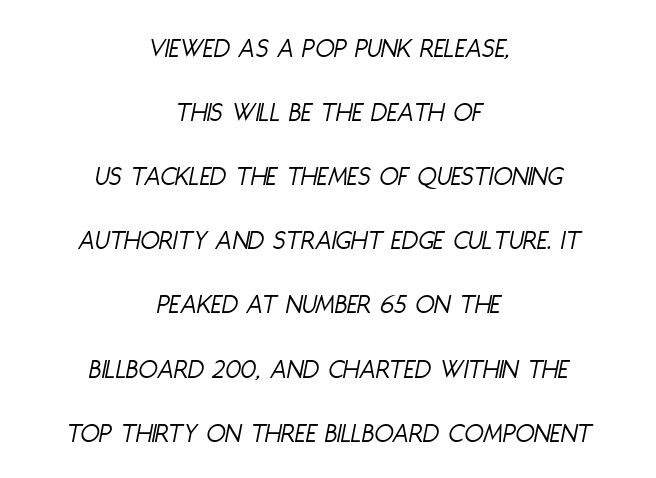
Q: Is the text bold? A: No.
Q: Is the text italic (slanted)? A: Yes, it leans right by about 11 degrees.
Q: Is the text underlined? A: No.
Q: How is the paragraph aligned? A: Centered.
Q: Is the spacing between letters normal or unusually wide? A: Normal.
Q: Is the spacing between lines tight, normal or loose? A: Loose.
Q: Width (condensed, normal, or wide)? A: Condensed.
Q: Stroke contrast? A: Low.
Q: x-height? A: Large.
Q: Monospaced? A: No.
